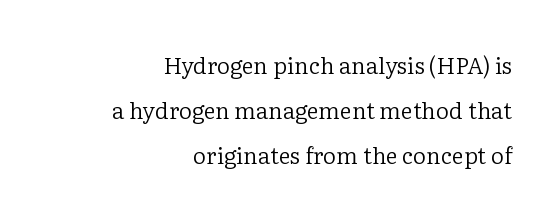
{"italic": "no", "bold": "no", "underline": "no", "align": "right", "line_spacing": "loose", "line_spacing_ratio": 1.96, "letter_spacing": "normal", "letter_spacing_em": 0.0, "glyph_px": 23}
